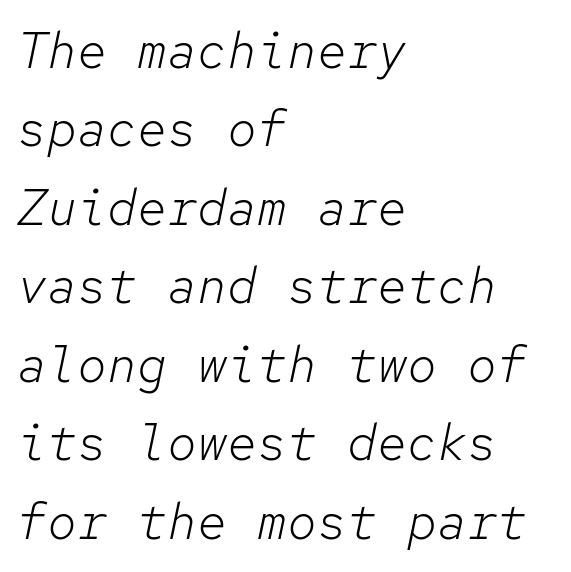
{"italic": "yes", "lean": "right", "slant_degrees": 12, "bold": "no", "weight": "light", "width": "normal", "stroke_contrast": "low", "x_height": "medium", "monospaced": "yes", "underline": "no", "align": "left", "line_spacing": "normal", "line_spacing_ratio": 1.57, "letter_spacing": "normal", "letter_spacing_em": 0.0, "glyph_px": 50}
